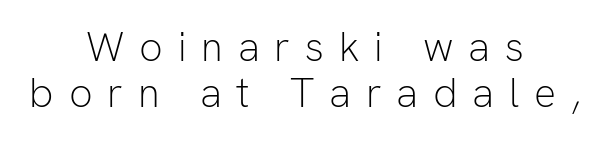
{"serif": "no", "italic": "no", "bold": "no", "weight": "light", "width": "normal", "stroke_contrast": "low", "x_height": "medium", "monospaced": "no", "underline": "no", "align": "center", "line_spacing": "tight", "line_spacing_ratio": 1.13, "letter_spacing": "wide", "letter_spacing_em": 0.36, "glyph_px": 41}
